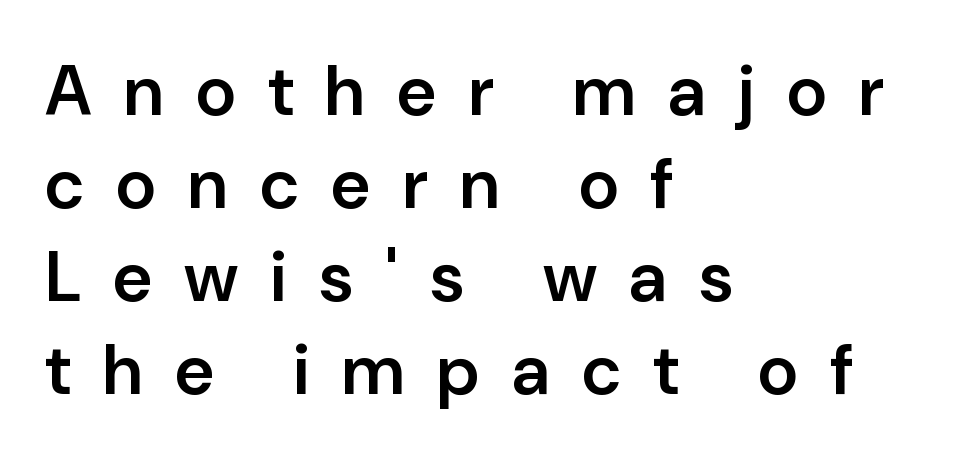
The image shows 70 px semibold sans-serif type, upright; set left-aligned, normal line spacing (1.33x), unusually wide letter spacing (+0.46 em), not underlined; low stroke contrast and a medium x-height.
